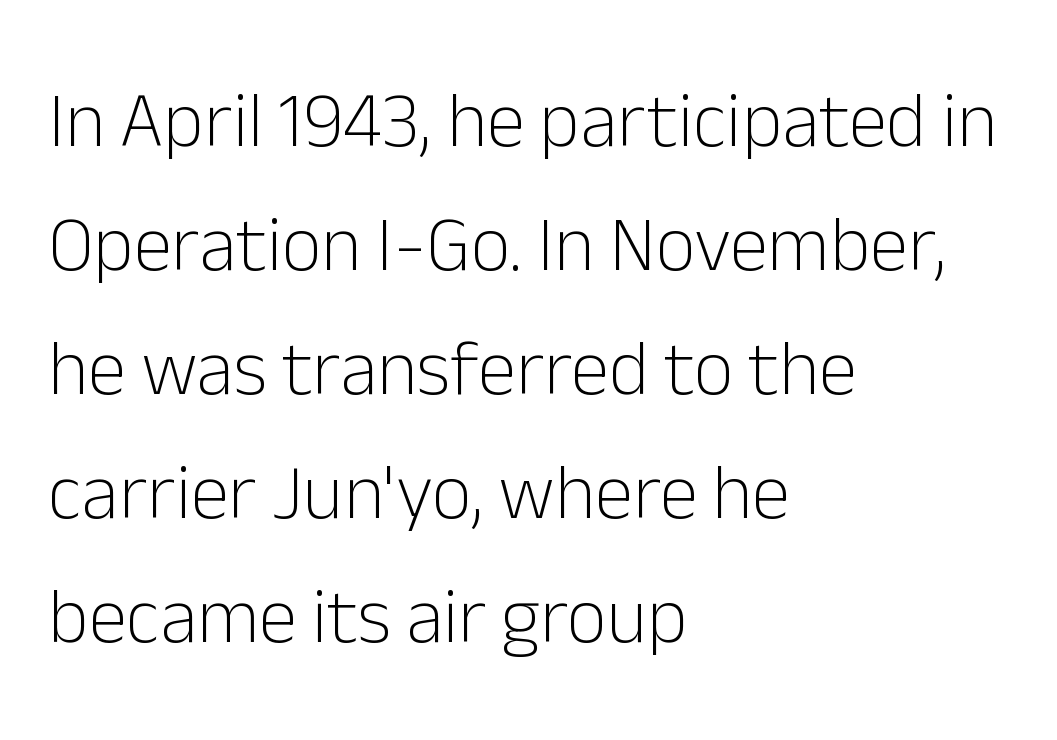
The axis of the letterforms is exactly vertical. The lines sit at an ordinary, default distance from one another. Horizontally, the lines are justified to the leading edge only. No extra tracking has been applied to these lines.
